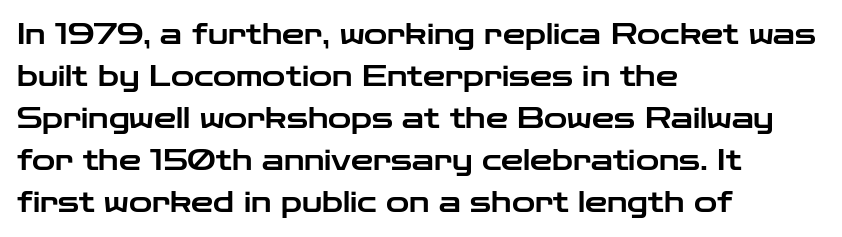
{"serif": "no", "italic": "no", "width": "wide", "stroke_contrast": "low", "x_height": "medium", "monospaced": "no", "underline": "no", "align": "left", "line_spacing": "normal", "line_spacing_ratio": 1.5, "letter_spacing": "normal", "letter_spacing_em": 0.0, "glyph_px": 28}
